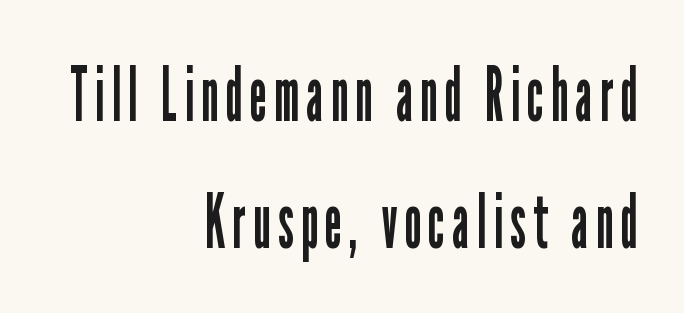
The image shows 76 px regular-weight, condensed sans-serif type, upright; set right-aligned, normal line spacing (1.67x), not underlined; low stroke contrast and a medium x-height.
